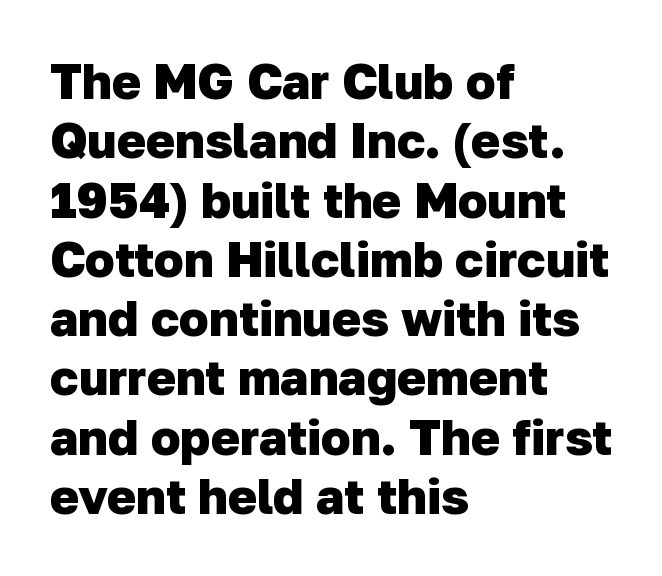
Proportional: the letters do not fall into vertical columns. The face used here is rendered with its standard letterfit. Note: no serifs on the glyphs. Teacher's note: observe the even left margin — that is flush-left alignment. No word sits above an underline.
